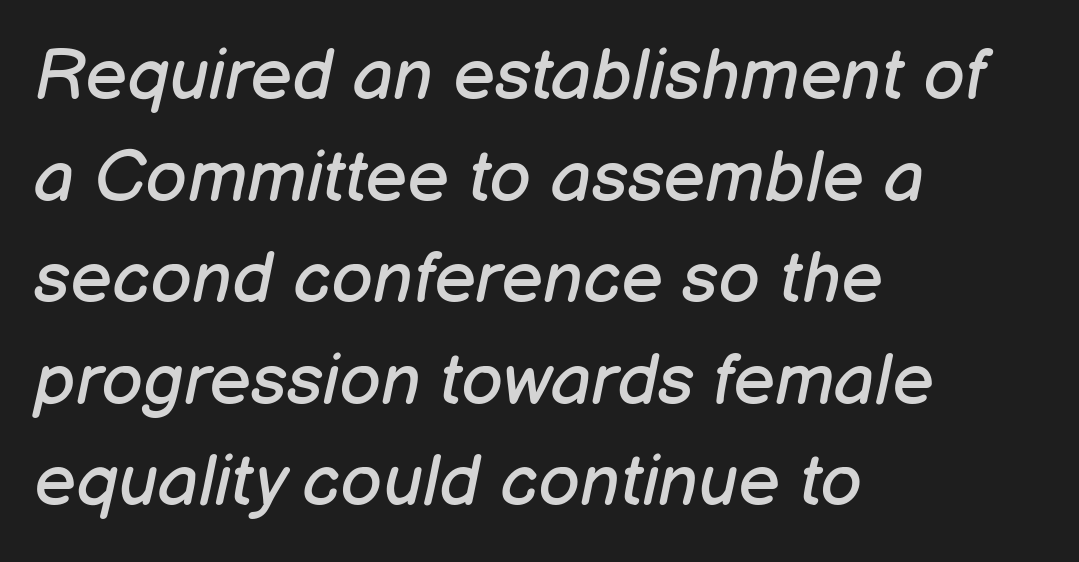
{"italic": "yes", "lean": "right", "slant_degrees": 12, "bold": "no", "weight": "regular", "width": "normal", "stroke_contrast": "low", "x_height": "medium", "monospaced": "no", "underline": "no", "align": "left", "line_spacing": "normal", "line_spacing_ratio": 1.41, "letter_spacing": "normal", "letter_spacing_em": 0.0, "glyph_px": 72}
